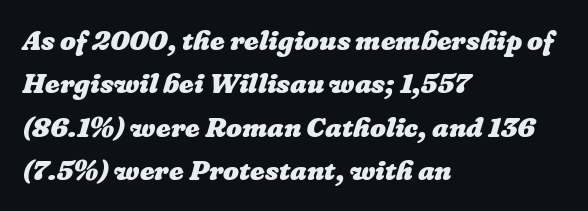
{"bold": "yes", "weight": "heavy", "width": "normal", "stroke_contrast": "low", "x_height": "medium", "monospaced": "no", "underline": "no", "align": "left", "line_spacing": "normal", "line_spacing_ratio": 1.55, "letter_spacing": "normal", "letter_spacing_em": 0.0, "glyph_px": 28}
